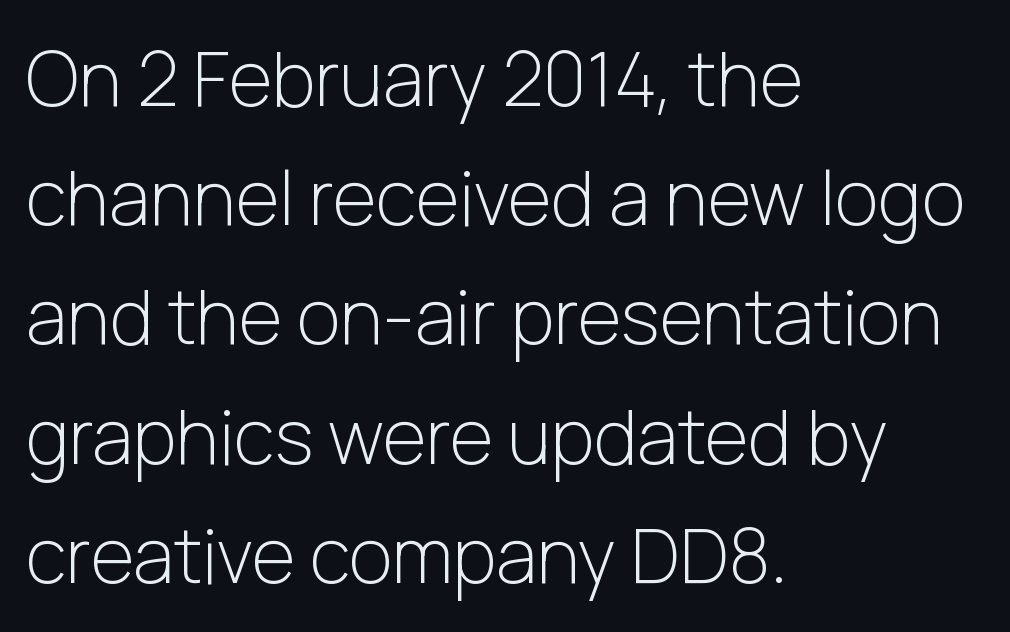
One glance says typical: line gaps are just what's usual. Students, note that the glyphs here touch the page at normal intervals. Are there feet on the stems? There aren't — it's a sans. Unmarked baselines from the first word to the last. The cut favours lightness, reaching ordinary text weight at its darkest.
